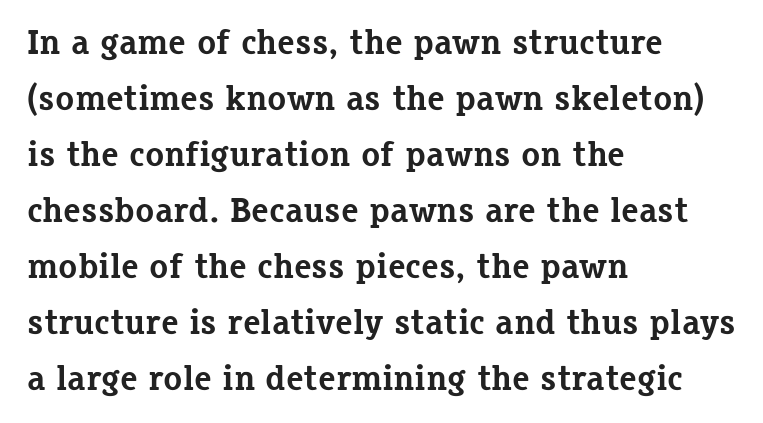
{"serif": "yes", "italic": "no", "bold": "yes", "weight": "bold", "width": "normal", "stroke_contrast": "low", "x_height": "medium", "monospaced": "no", "underline": "no", "align": "left", "line_spacing": "normal", "line_spacing_ratio": 1.6, "letter_spacing": "normal", "letter_spacing_em": 0.0, "glyph_px": 35}
